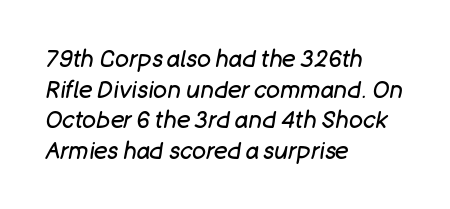
Yep, that's italic — everything's leaning. This sample is left-justified, so line endings fall wherever the words run out. Summary of vertical rhythm: regular, with standard interline spacing. Caption: face not bold, strokes unweighted. Characters follow at the spacing the type designer built in. Glance below the letters and you will spot only blank space.
